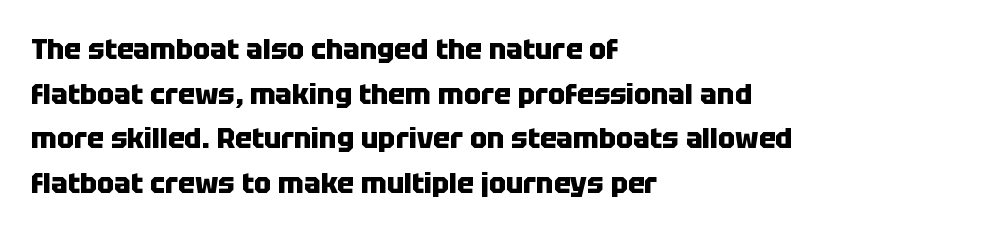
This sample has the flowing, uneven cadence of proportional lettering. Caption: multi-line text, flush left, ragged right. The rendering uses a moderate line-height, typical for paragraphs. The line texture is even and compact thanks to regular tracking. Classification — sans serif. A roman cut, with each character standing at attention.
